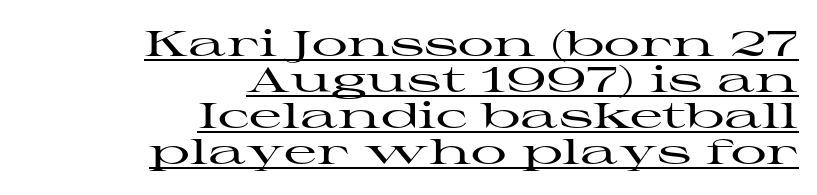
The image shows 36 px wide serif type, upright; set right-aligned, tight line spacing (1.0x), normal letter spacing, underlined; high stroke contrast and a medium x-height.
